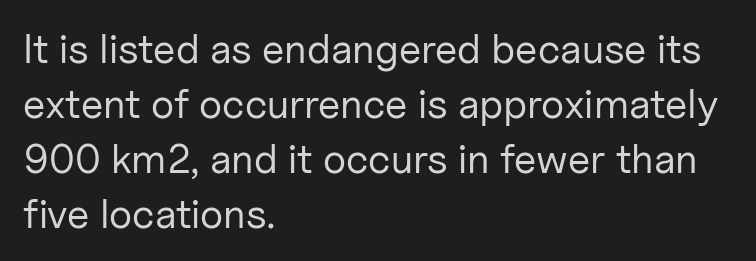
Typographically, this falls in the sans-serif category. This sample uses plain, unmodified letter spacing. Regular leading. Casual observation: everything's shoved over to the left. These lines were composed using upright roman letters.
